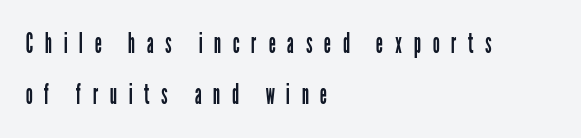
{"serif": "no", "italic": "no", "bold": "no", "weight": "regular", "width": "condensed", "stroke_contrast": "low", "x_height": "medium", "monospaced": "no", "underline": "no", "align": "left", "line_spacing_ratio": 1.81, "letter_spacing": "wide", "letter_spacing_em": 0.41, "glyph_px": 28}
